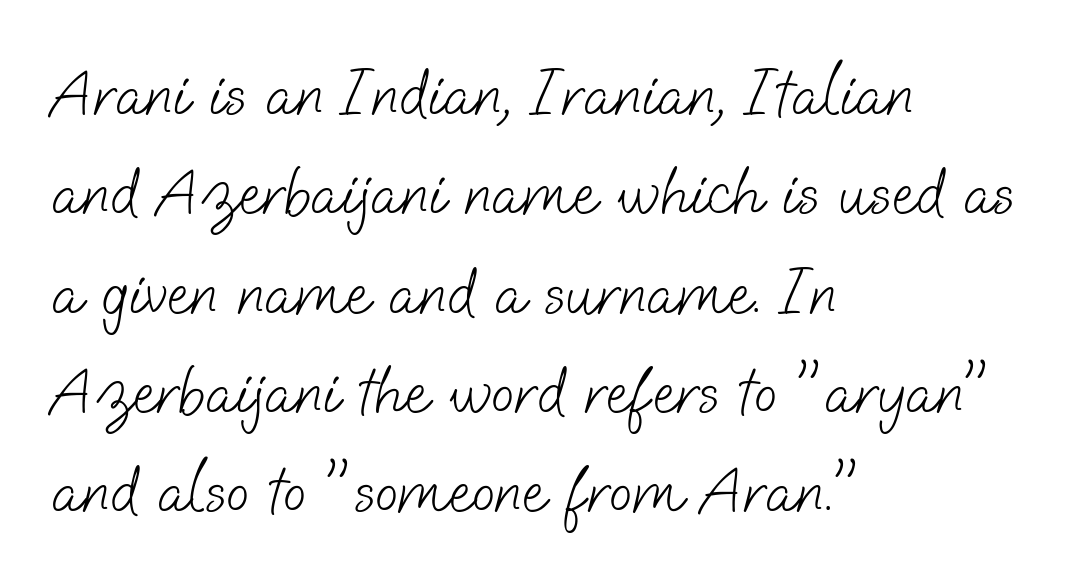
{"serif": "no", "bold": "no", "weight": "light", "width": "normal", "stroke_contrast": "low", "x_height": "small", "monospaced": "no", "underline": "no", "align": "left", "line_spacing": "normal", "line_spacing_ratio": 1.46, "letter_spacing": "normal", "letter_spacing_em": 0.0, "glyph_px": 68}
